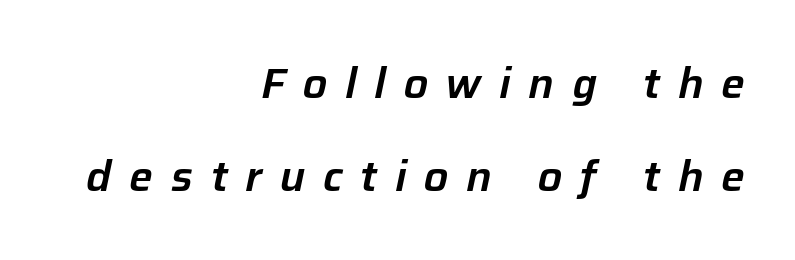
{"italic": "yes", "lean": "right", "slant_degrees": 12, "width": "normal", "stroke_contrast": "low", "x_height": "medium", "monospaced": "no", "underline": "no", "align": "right", "line_spacing": "loose", "line_spacing_ratio": 2.21, "letter_spacing": "wide", "letter_spacing_em": 0.42, "glyph_px": 42}
